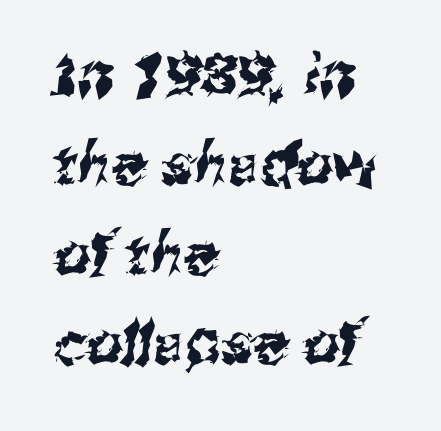
Caption: multi-line text, flush left, ragged right. Compared with typical paragraphs, the rows here are spaced about the same. Is this a sans? Yes — the strokes have no serifs. Note the varied advance widths — an 'i' is clearly narrower than an 'm'.
